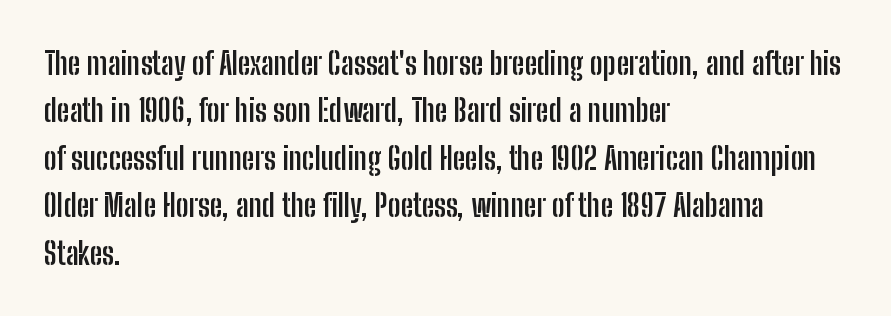
Q: Is the text bold? A: Yes.
Q: Is the text italic (slanted)? A: No, it is upright.
Q: Is the typeface a serif or a sans-serif typeface? A: Sans-serif.
Q: Is the text underlined? A: No.
Q: How is the paragraph aligned? A: Left-aligned.
Q: Is the spacing between letters normal or unusually wide? A: Normal.
Q: Is the spacing between lines tight, normal or loose? A: Normal.
Q: Width (condensed, normal, or wide)? A: Condensed.
Q: Stroke contrast? A: Low.
Q: x-height? A: Medium.
Q: Monospaced? A: No.
